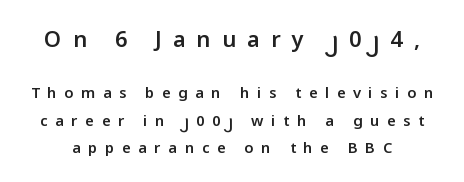
No italicization has been applied; the sample stays upright. Size contrast runs from large at the top to small at the bottom. Clear beneath every line of the passage. As a designer I'd log this as weight 600, semibold. The passage shown has open, widely tracked lettering throughout.
